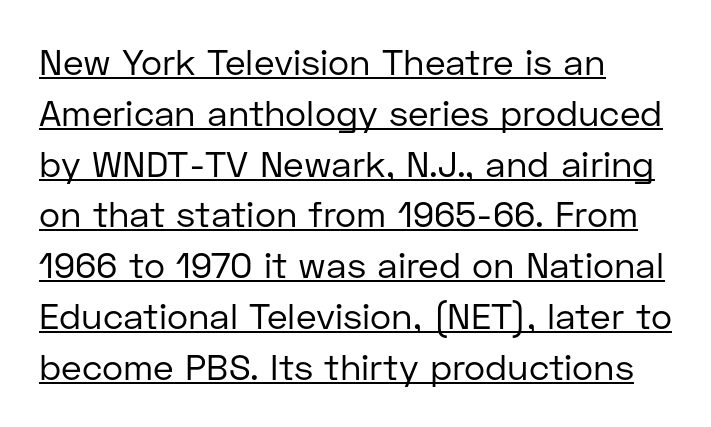
The image shows 36 px regular-weight sans-serif type, upright; set left-aligned, normal line spacing (1.41x), normal letter spacing, underlined; low stroke contrast and a medium x-height.
